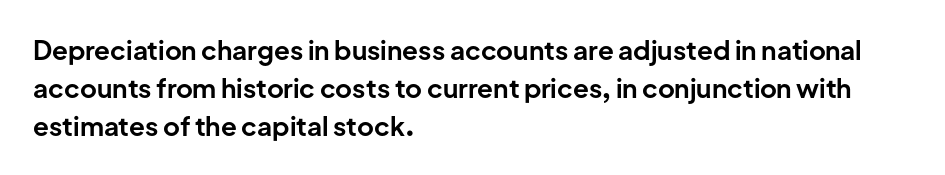
The image shows 26 px bold type, upright; set left-aligned, normal line spacing (1.46x), normal letter spacing, not underlined.
